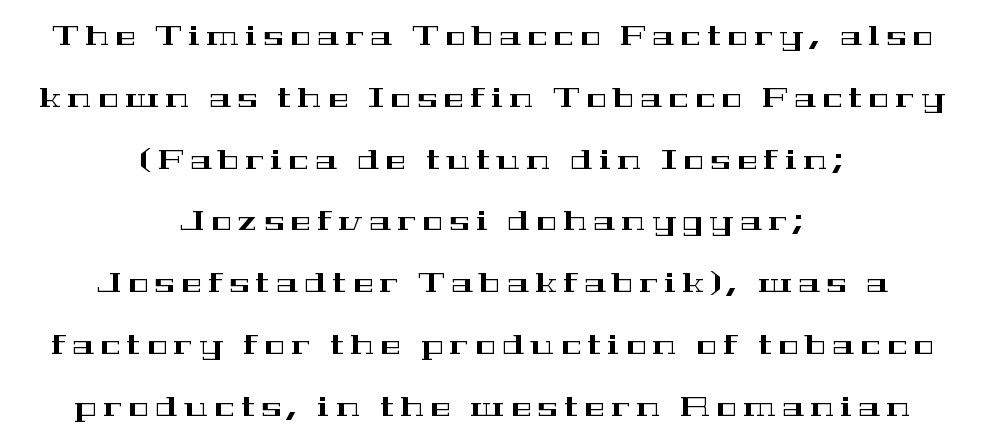
{"italic": "no", "underline": "no", "align": "center", "line_spacing": "loose", "line_spacing_ratio": 2.29, "letter_spacing": "wide", "letter_spacing_em": 0.25, "glyph_px": 27}
